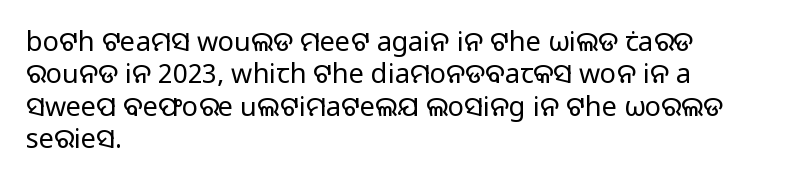
{"italic": "no", "bold": "no", "underline": "no", "align": "left", "line_spacing_ratio": 1.2, "letter_spacing": "normal", "letter_spacing_em": 0.0, "glyph_px": 27}
